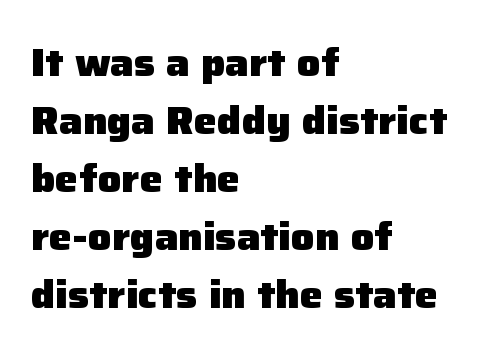
The image shows 39 px heavy sans-serif type, upright; set left-aligned, normal line spacing (1.49x), normal letter spacing, not underlined; low stroke contrast and a medium x-height.
